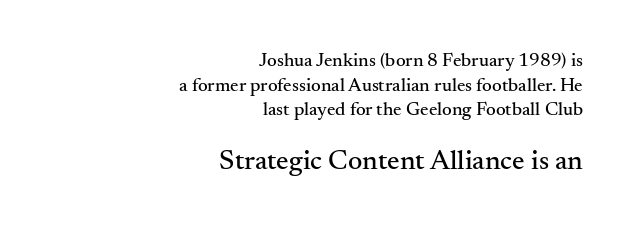
The image shows 28 px serif type, upright; set right-aligned, normal line spacing (1.3x), normal letter spacing, not underlined; the second (bottom) block is 1.47x larger; medium stroke contrast and a small x-height.
